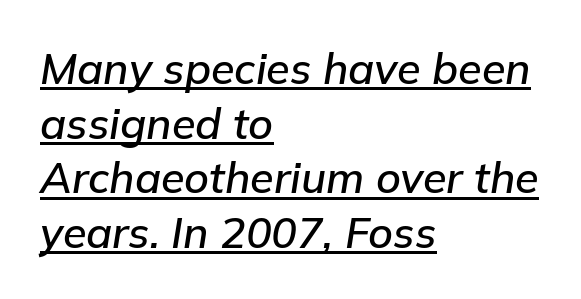
{"italic": "yes", "lean": "right", "slant_degrees": 9, "width": "normal", "stroke_contrast": "low", "x_height": "medium", "monospaced": "no", "underline": "yes", "align": "left", "line_spacing": "normal", "line_spacing_ratio": 1.27, "letter_spacing": "normal", "letter_spacing_em": 0.0, "glyph_px": 43}
